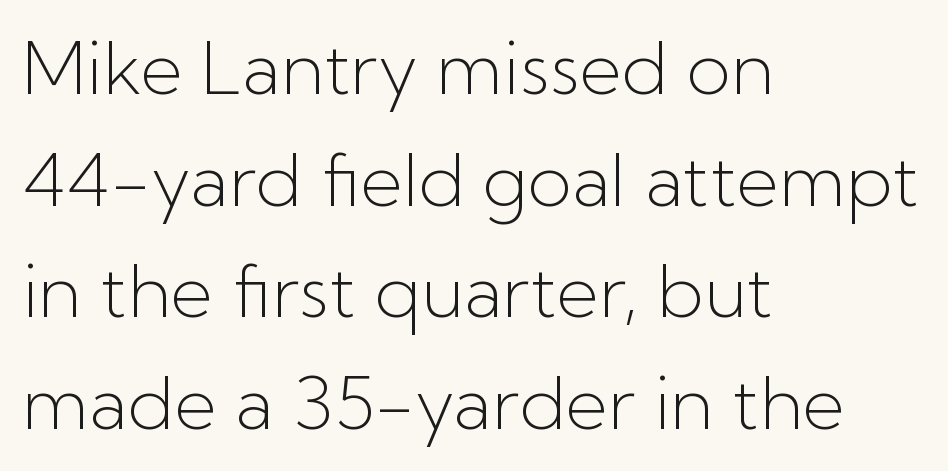
Q: Is the text bold? A: No.
Q: Is the text italic (slanted)? A: No, it is upright.
Q: Is the typeface a serif or a sans-serif typeface? A: Sans-serif.
Q: Is the text underlined? A: No.
Q: How is the paragraph aligned? A: Left-aligned.
Q: Is the spacing between letters normal or unusually wide? A: Normal.
Q: Is the spacing between lines tight, normal or loose? A: Normal.
Q: Width (condensed, normal, or wide)? A: Normal.
Q: Stroke contrast? A: Low.
Q: x-height? A: Medium.
Q: Monospaced? A: No.
